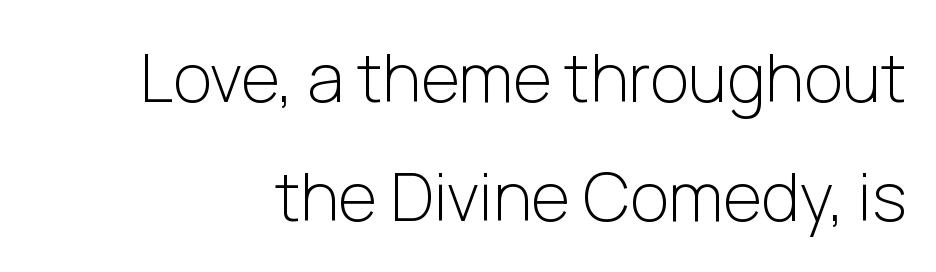
What stands out about the letter spacing? Nothing — it is the standard amount. The passage shown is not bold in any degree. Nothing sits at the stroke ends, so this counts as sans-serif. Words float on clear page, feet unadorned. Proportional: the letters do not fall into vertical columns.
